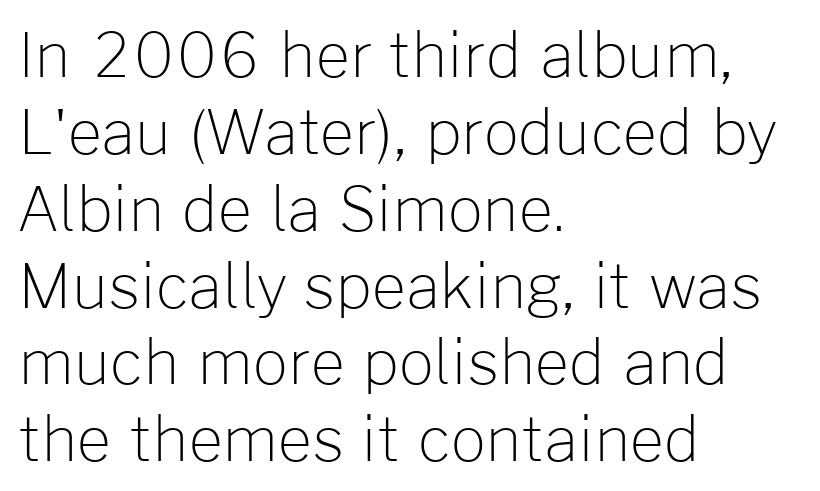
The image shows 61 px light sans-serif type, upright; set left-aligned, normal line spacing (1.26x), normal letter spacing, not underlined; low stroke contrast and a medium x-height.
